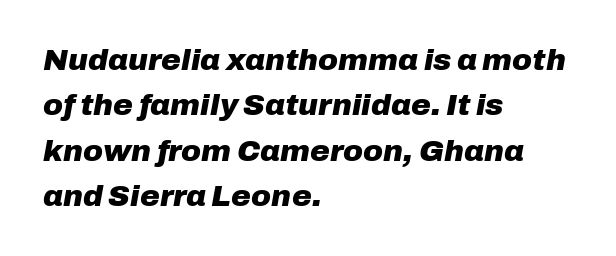
{"italic": "yes", "lean": "right", "slant_degrees": 10, "bold": "yes", "weight": "heavy", "width": "normal", "stroke_contrast": "low", "x_height": "medium", "monospaced": "no", "underline": "no", "align": "left", "line_spacing": "normal", "line_spacing_ratio": 1.51, "letter_spacing": "normal", "letter_spacing_em": 0.0, "glyph_px": 30}
